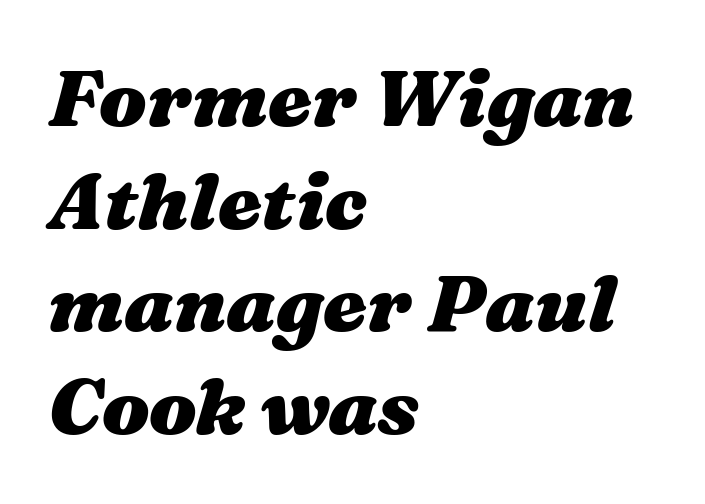
Do the characters align in a grid? No, the font is proportional. As a designer I'd log this as weight 700, bold. Unmarked baselines from the first word to the last. This block has exactly the height ordinary leading produces. The letters are slanted; this is an italic face. Compared with typical body copy, the letter spacing here is the same.
